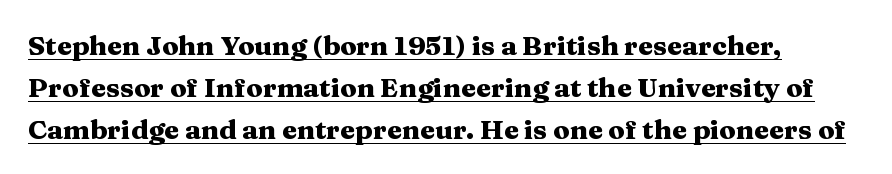
{"italic": "no", "bold": "yes", "underline": "yes", "line_spacing": "normal", "line_spacing_ratio": 1.55, "letter_spacing": "normal", "letter_spacing_em": 0.0, "glyph_px": 27}
